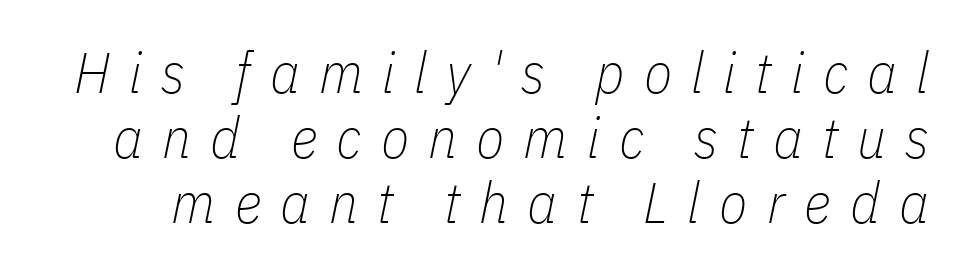
The image shows 58 px thin, condensed type, italic (leaning right); set tight line spacing (1.12x), unusually wide letter spacing (+0.33 em), not underlined; low stroke contrast and a medium x-height.
